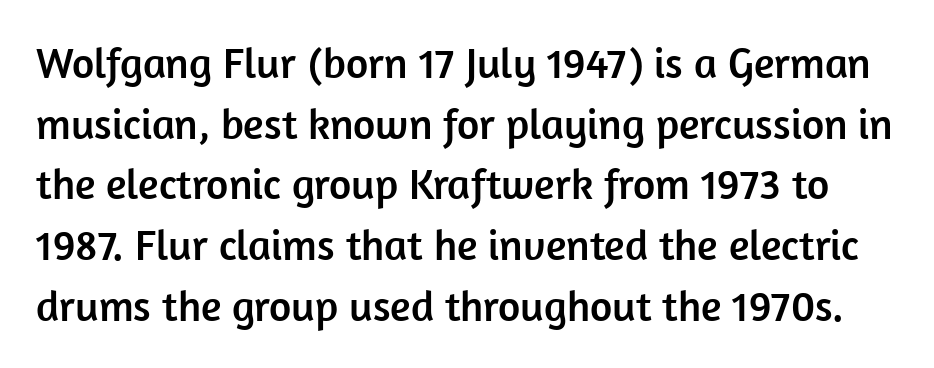
{"serif": "no", "italic": "no", "width": "normal", "stroke_contrast": "low", "x_height": "medium", "monospaced": "no", "underline": "no", "line_spacing": "normal", "line_spacing_ratio": 1.41, "letter_spacing": "normal", "letter_spacing_em": 0.0, "glyph_px": 43}
